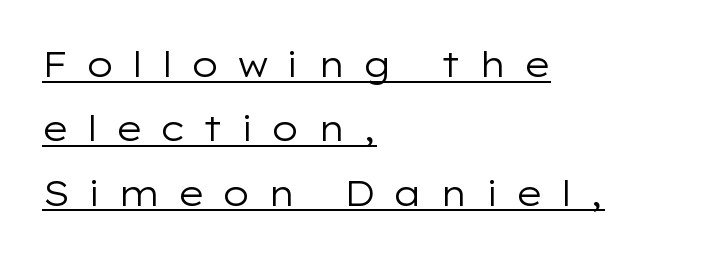
The image shows 35 px regular-weight, wide sans-serif type, upright; set left-aligned, line spacing 1.84x, unusually wide letter spacing (+0.47 em), underlined; low stroke contrast and a medium x-height.
